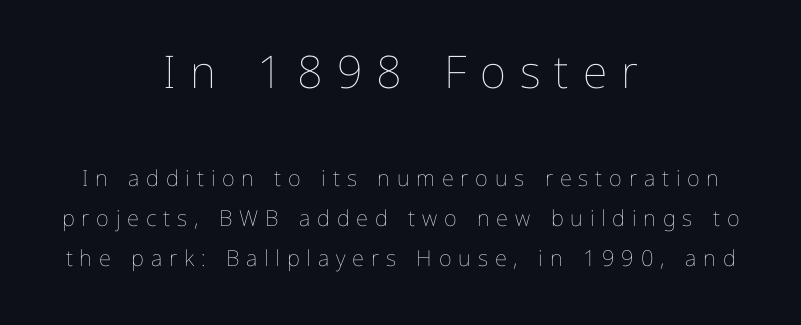
Q: Is the text bold? A: No.
Q: Is the text italic (slanted)? A: No, it is upright.
Q: Is the text underlined? A: No.
Q: How is the paragraph aligned? A: Centered.
Q: Is the spacing between letters normal or unusually wide? A: Unusually wide.
Q: Which block of text is set in a larger size, the first (top) or the second (bottom)? A: The first (top) one.
Q: Width (condensed, normal, or wide)? A: Normal.
Q: Stroke contrast? A: Low.
Q: x-height? A: Medium.
Q: Monospaced? A: No.
